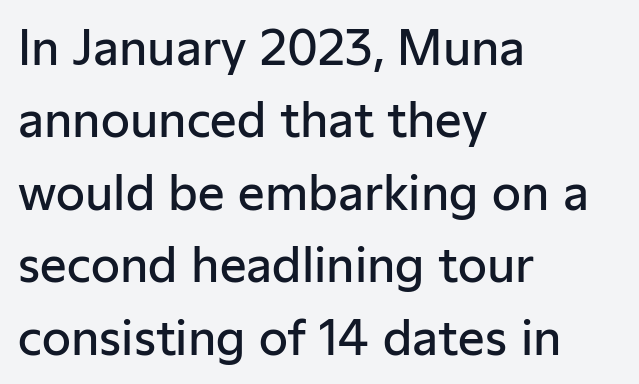
{"serif": "no", "italic": "no", "bold": "semi", "weight": "semibold", "width": "normal", "stroke_contrast": "low", "x_height": "medium", "monospaced": "no", "underline": "no", "align": "left", "line_spacing": "normal", "line_spacing_ratio": 1.54, "letter_spacing": "normal", "letter_spacing_em": 0.0, "glyph_px": 47}
